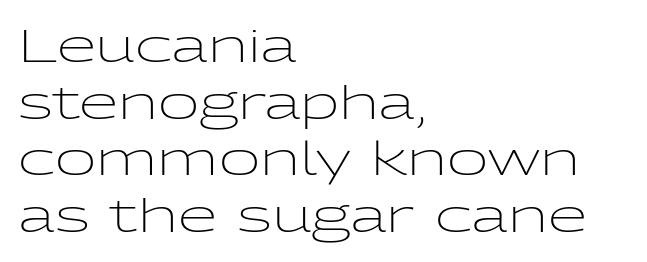
The image shows 45 px light, wide sans-serif type, upright; set left-aligned, normal line spacing (1.26x), normal letter spacing, not underlined; low stroke contrast and a medium x-height.
